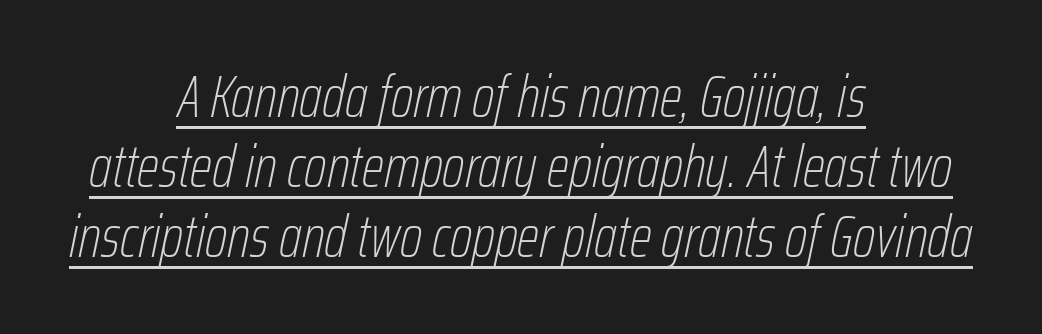
Characters follow at the spacing the type designer built in. No letter is thick-stroked: the sample isn't bold. The typesetter chose a symmetrical, centered arrangement here. Quick note: underline on.
